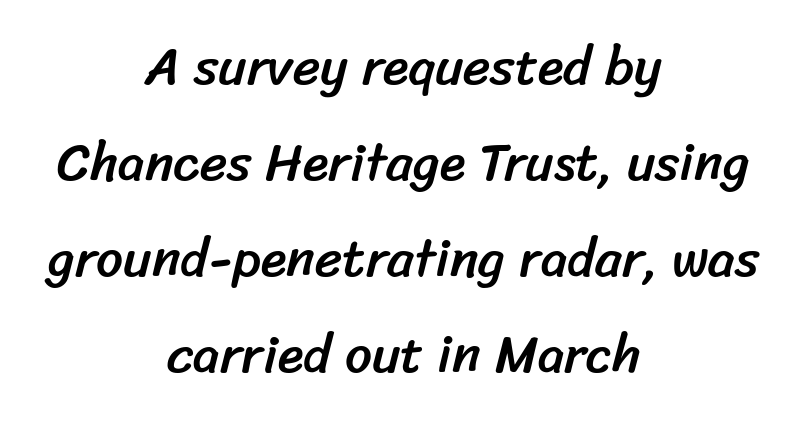
{"serif": "no", "width": "normal", "stroke_contrast": "low", "x_height": "medium", "monospaced": "no", "underline": "no", "align": "center", "line_spacing_ratio": 1.81, "letter_spacing": "normal", "letter_spacing_em": 0.0, "glyph_px": 53}
